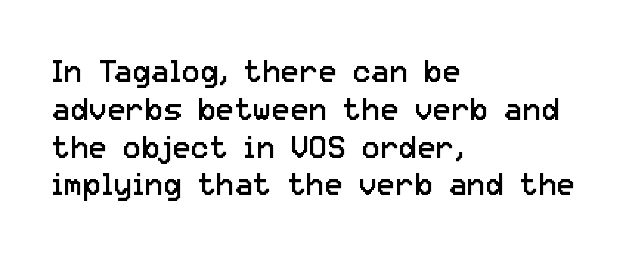
Which margin do the lines hug? The left one — the right edge is uneven. Type style note: lacks serifs. Does the lettering tilt? It doesn't — this is upright. The foot of each line stays bare and open. The horizontal fit of the characters is conventional and even.
